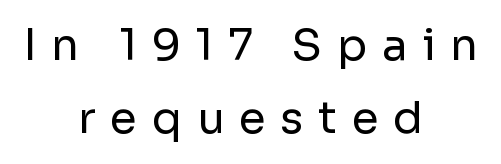
Q: Is the text bold? A: No.
Q: Is the text italic (slanted)? A: No, it is upright.
Q: Is the typeface a serif or a sans-serif typeface? A: Sans-serif.
Q: Is the text underlined? A: No.
Q: How is the paragraph aligned? A: Centered.
Q: Is the spacing between letters normal or unusually wide? A: Unusually wide.
Q: Is the spacing between lines tight, normal or loose? A: Normal.
Q: Width (condensed, normal, or wide)? A: Normal.
Q: Stroke contrast? A: Low.
Q: x-height? A: Medium.
Q: Monospaced? A: No.
